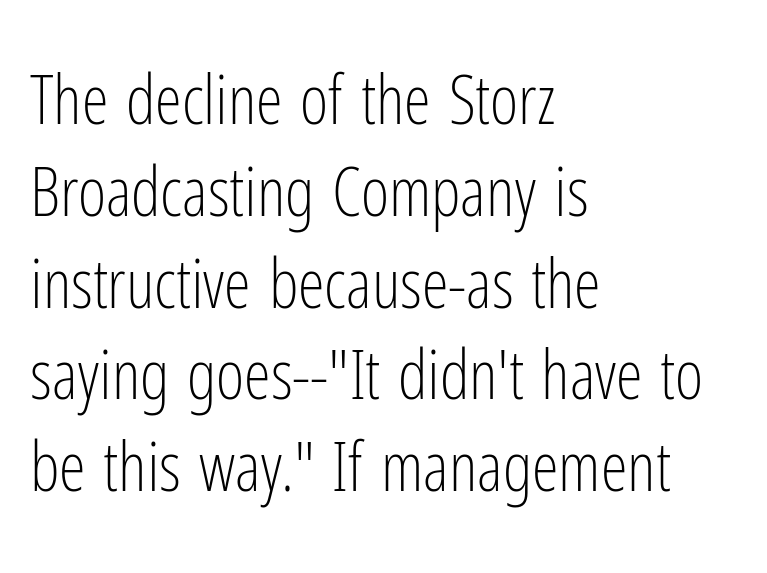
The image shows 68 px light, condensed sans-serif type, upright; set left-aligned, normal line spacing (1.35x), normal letter spacing, not underlined; low stroke contrast and a medium x-height.
